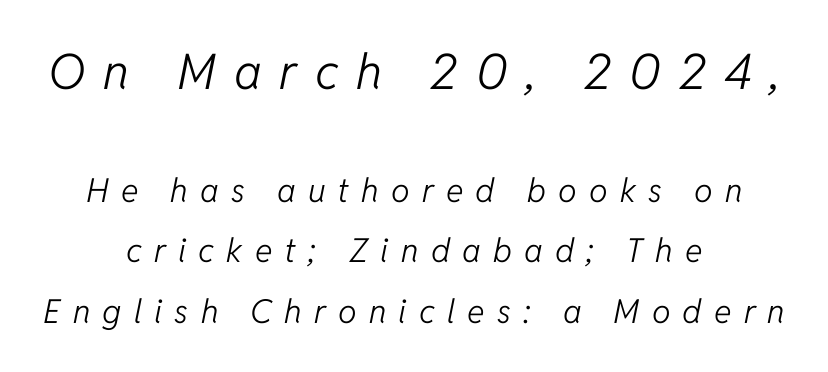
Q: Is the text bold? A: No.
Q: Is the text italic (slanted)? A: Yes, it leans right by about 11 degrees.
Q: Is the text underlined? A: No.
Q: How is the paragraph aligned? A: Centered.
Q: Is the spacing between letters normal or unusually wide? A: Unusually wide.
Q: Which block of text is set in a larger size, the first (top) or the second (bottom)? A: The first (top) one.
Q: Width (condensed, normal, or wide)? A: Normal.
Q: Stroke contrast? A: Low.
Q: x-height? A: Medium.
Q: Monospaced? A: No.
